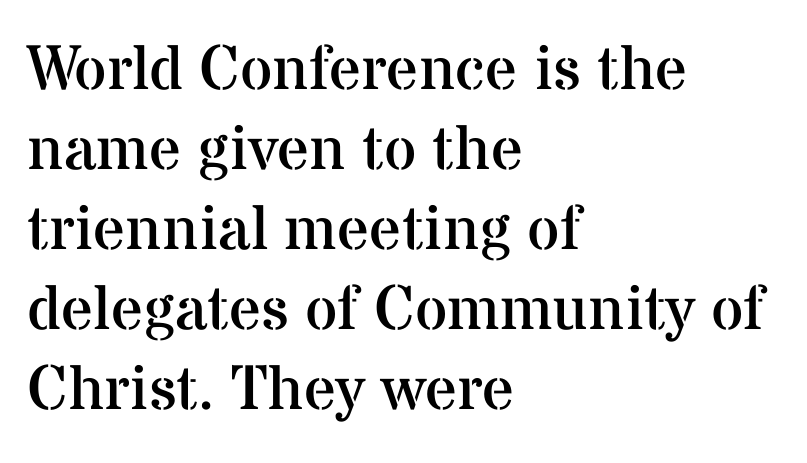
Anything drawn beneath the words? Only blank space. The font family rendered here belongs to the serif group. Layout note: lines flush left. Is this a heavy cut? Hardly; it is regular or lighter. Vertical strokes here are truly vertical. The face used here is rendered with its standard letterfit.
